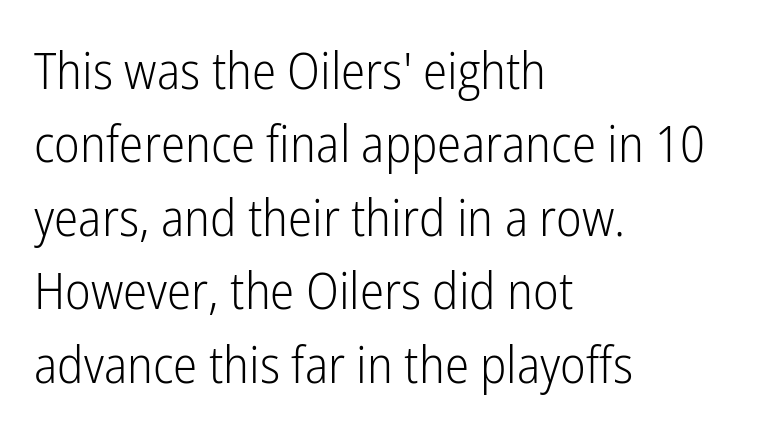
Q: Is the text bold? A: No.
Q: Is the text italic (slanted)? A: No, it is upright.
Q: Is the typeface a serif or a sans-serif typeface? A: Sans-serif.
Q: Is the text underlined? A: No.
Q: How is the paragraph aligned? A: Left-aligned.
Q: Is the spacing between letters normal or unusually wide? A: Normal.
Q: Is the spacing between lines tight, normal or loose? A: Normal.
Q: Width (condensed, normal, or wide)? A: Condensed.
Q: Stroke contrast? A: Low.
Q: x-height? A: Medium.
Q: Monospaced? A: No.
